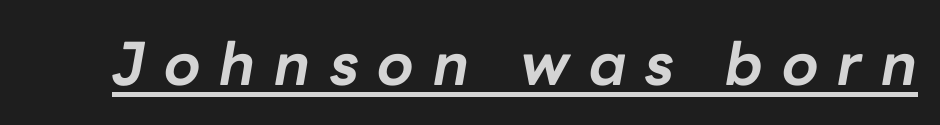
Q: Is the text bold? A: Yes.
Q: Is the text italic (slanted)? A: Yes, it leans right by about 10 degrees.
Q: Is the text underlined? A: Yes.
Q: Is the spacing between letters normal or unusually wide? A: Unusually wide.
Q: Width (condensed, normal, or wide)? A: Normal.
Q: Stroke contrast? A: Low.
Q: x-height? A: Medium.
Q: Monospaced? A: No.
